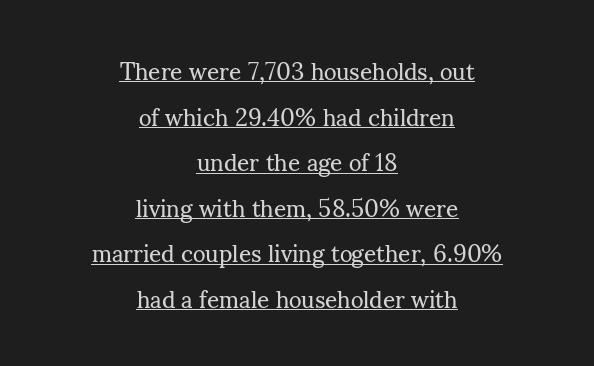
{"italic": "no", "bold": "no", "underline": "yes", "align": "center", "line_spacing": "loose", "line_spacing_ratio": 1.9, "letter_spacing": "normal", "letter_spacing_em": 0.0, "glyph_px": 24}
